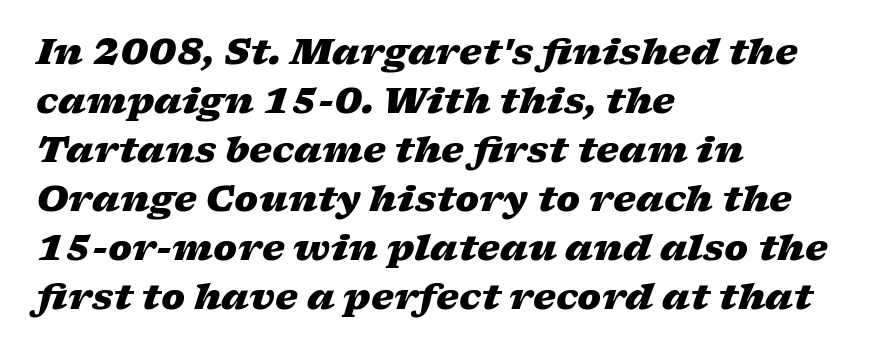
Q: Is the text bold? A: Yes.
Q: Is the text italic (slanted)? A: Yes, it leans right by about 17 degrees.
Q: Is the text underlined? A: No.
Q: How is the paragraph aligned? A: Left-aligned.
Q: Is the spacing between letters normal or unusually wide? A: Normal.
Q: Is the spacing between lines tight, normal or loose? A: Normal.
Q: Width (condensed, normal, or wide)? A: Wide.
Q: Stroke contrast? A: Low.
Q: x-height? A: Medium.
Q: Monospaced? A: No.
